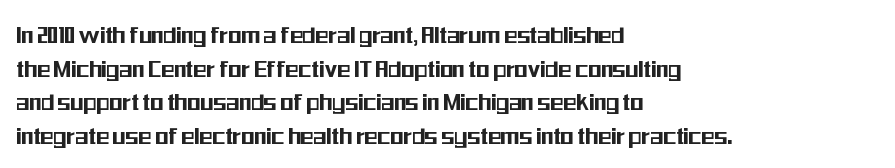
{"italic": "no", "underline": "no", "align": "left", "line_spacing": "normal", "line_spacing_ratio": 1.25, "letter_spacing": "normal", "letter_spacing_em": 0.0, "glyph_px": 27}
